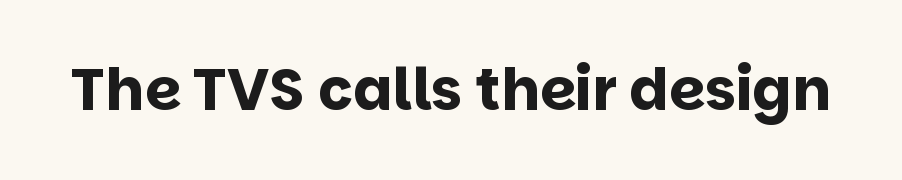
{"serif": "no", "italic": "no", "bold": "yes", "weight": "bold", "width": "normal", "stroke_contrast": "low", "x_height": "large", "monospaced": "no", "underline": "no", "letter_spacing": "normal", "letter_spacing_em": 0.0, "glyph_px": 58}
